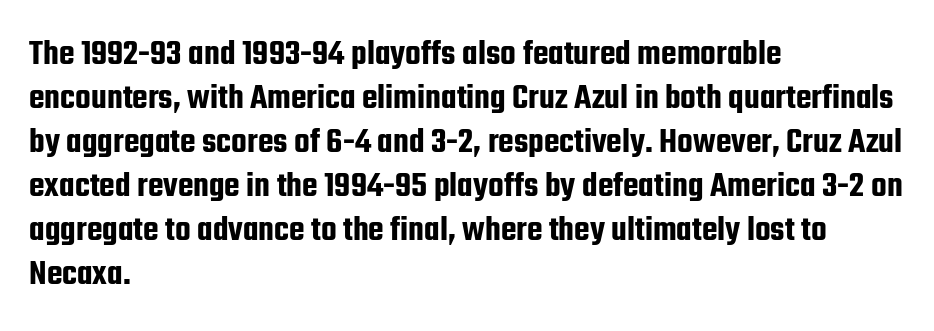
Visually the block forms a straight wall on the left and a jagged coastline on the right. Is the letter spacing exaggerated? No — it looks like the ordinary default. Ordinary non-slanted type is in use. Words float on clear page, feet unadorned.
